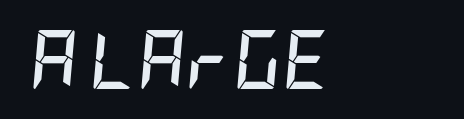
Visually the block forms a straight wall on the left and a jagged coastline on the right. Yep, that's italic — everything's leaning. The baseline area is clear. Each word holds together tightly as a unit, with standard inter-letter gaps. Heavy, bold letterforms.
